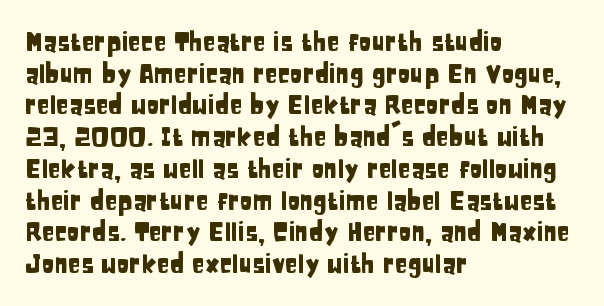
Q: Is the text italic (slanted)? A: No, it is upright.
Q: Is the text underlined? A: No.
Q: How is the paragraph aligned? A: Left-aligned.
Q: Is the spacing between letters normal or unusually wide? A: Normal.
